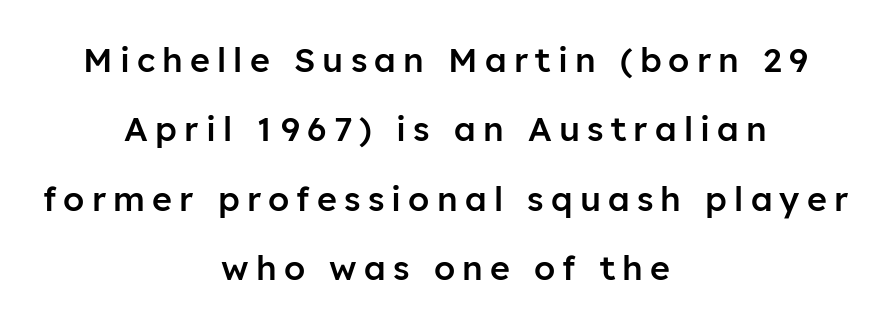
The image shows 34 px semibold sans-serif type, upright; set centered, loose line spacing (2.04x), unusually wide letter spacing (+0.21 em), not underlined; low stroke contrast and a medium x-height.
